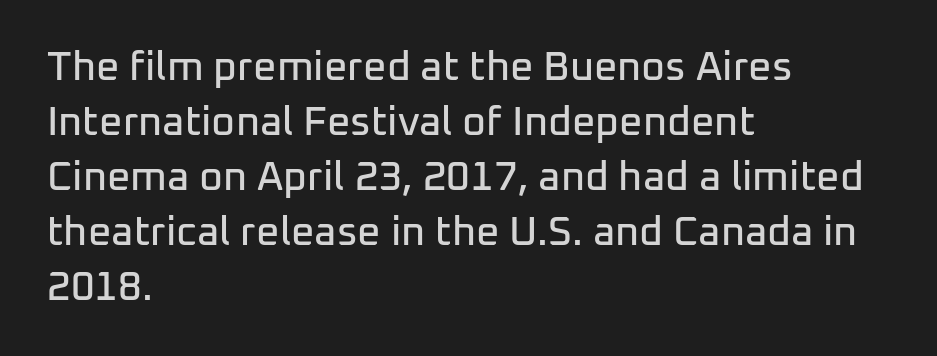
Alignment: flush left. The letters sit at their default tracking, neither squeezed nor spread. This sample keeps an unexceptional amount of space between lines. The axis of the letterforms is exactly vertical.
